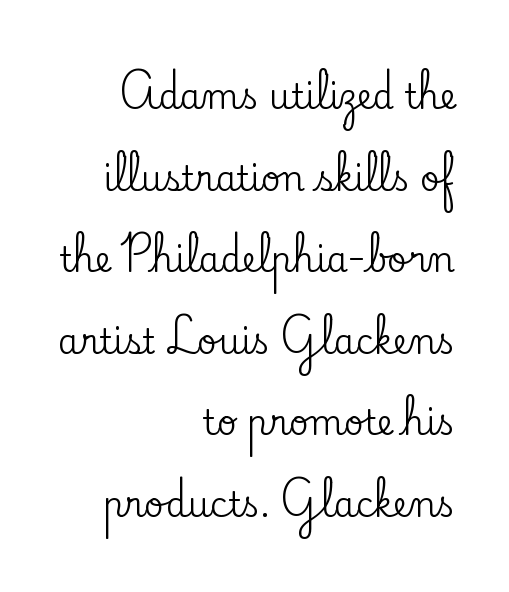
{"serif": "yes", "italic": "no", "width": "normal", "stroke_contrast": "low", "x_height": "small", "monospaced": "no", "underline": "no", "align": "right", "line_spacing": "loose", "line_spacing_ratio": 2.4, "letter_spacing": "normal", "letter_spacing_em": 0.0, "glyph_px": 34}
